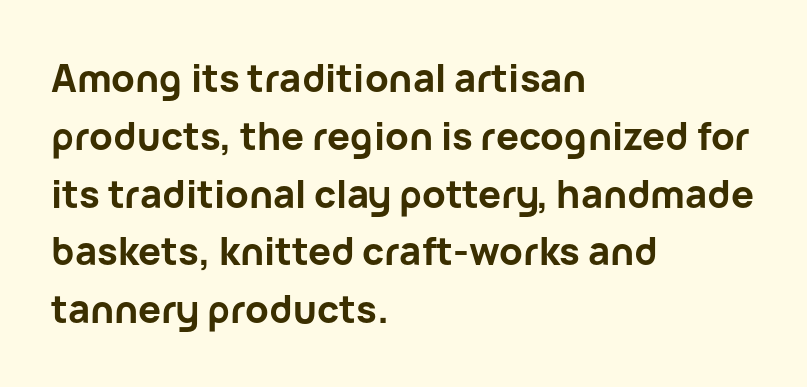
{"serif": "no", "italic": "no", "bold": "yes", "weight": "bold", "width": "normal", "stroke_contrast": "low", "x_height": "medium", "monospaced": "no", "underline": "no", "align": "left", "line_spacing": "normal", "line_spacing_ratio": 1.52, "letter_spacing": "normal", "letter_spacing_em": 0.0, "glyph_px": 38}
